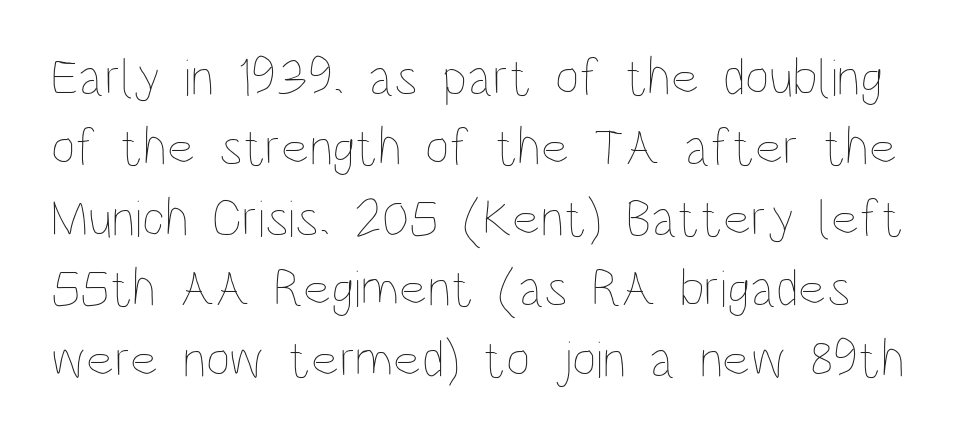
The font sits on the lighter half of the weight spectrum, regular included. Underline: absent. How are the letters spaced? Ordinarily, with no added tracking. Leading: standard. The letters advance in unequal steps, a hallmark of proportional type.
